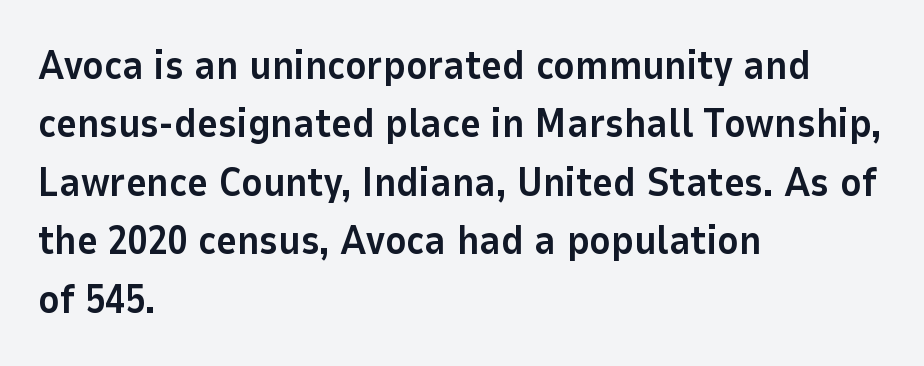
{"serif": "no", "italic": "no", "bold": "yes", "weight": "bold", "width": "normal", "stroke_contrast": "low", "x_height": "medium", "monospaced": "no", "underline": "no", "align": "left", "line_spacing": "normal", "line_spacing_ratio": 1.46, "letter_spacing": "normal", "letter_spacing_em": 0.0, "glyph_px": 40}
